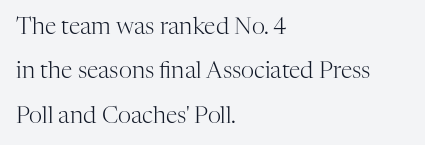
The passage shown is not bold in any degree. Horizontally, the lines are justified to the leading edge only. The letterforms sit shoulder to shoulder at normal distance. The vertical gap from one line to the next is large. These lines were composed using upright roman letters. Just letters on the line, the space beneath them empty.
